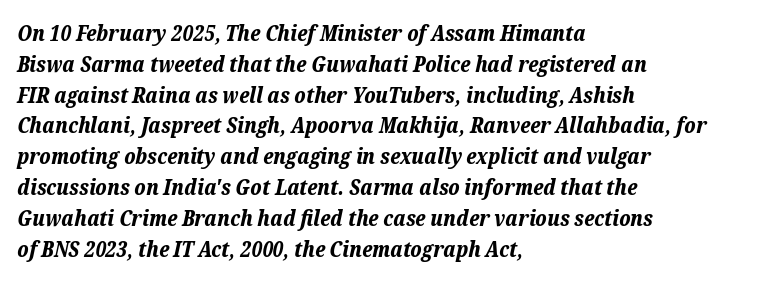
The image shows 22 px bold type, italic (leaning right); set left-aligned, normal line spacing (1.4x), normal letter spacing, not underlined.
